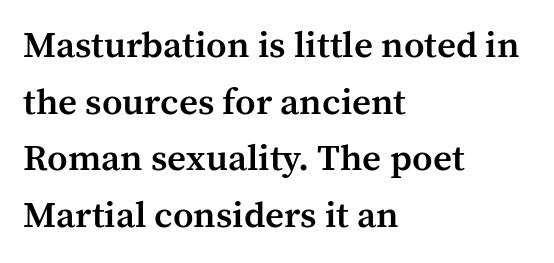
{"serif": "yes", "italic": "no", "bold": "semi", "weight": "semibold", "width": "normal", "stroke_contrast": "medium", "x_height": "medium", "monospaced": "no", "underline": "no", "align": "left", "line_spacing": "normal", "line_spacing_ratio": 1.53, "letter_spacing": "normal", "letter_spacing_em": 0.0, "glyph_px": 37}
